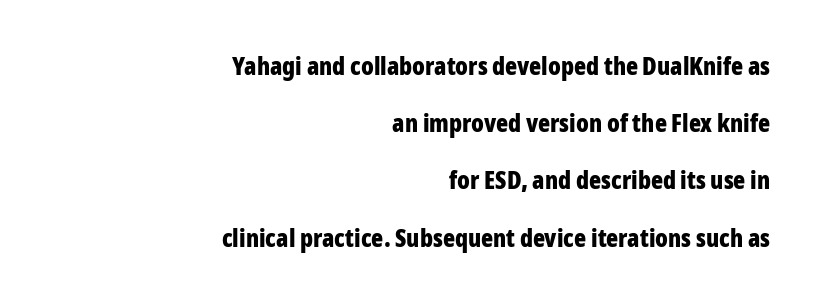
The image shows 25 px bold type, upright; set right-aligned, loose line spacing (2.29x), normal letter spacing, not underlined.
